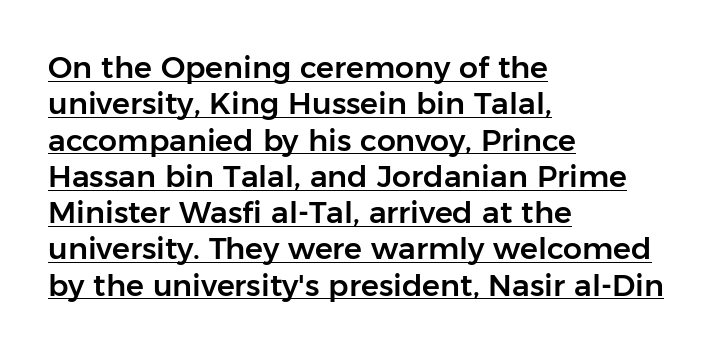
Italic: no, the glyphs are upright roman. The passage shown has conventional tracking throughout. Short and long lines alike share a common starting point at left. Nothing sits at the stroke ends, so this counts as sans-serif.
